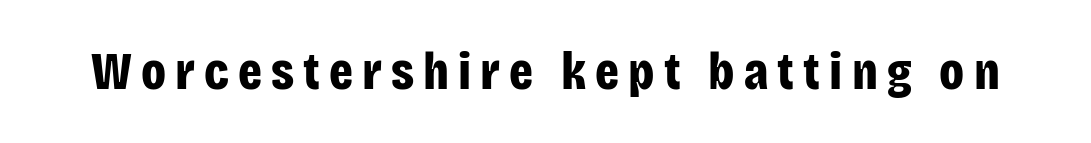
The image shows 53 px bold, condensed sans-serif type, upright; set not underlined; low stroke contrast and a large x-height.
